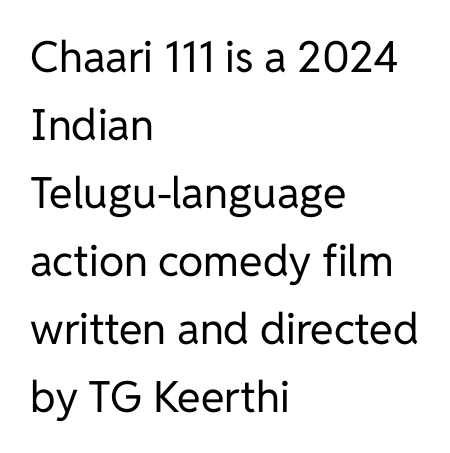
Q: Is the text bold? A: No.
Q: Is the text italic (slanted)? A: No, it is upright.
Q: Is the typeface a serif or a sans-serif typeface? A: Sans-serif.
Q: Is the text underlined? A: No.
Q: How is the paragraph aligned? A: Left-aligned.
Q: Is the spacing between letters normal or unusually wide? A: Normal.
Q: Is the spacing between lines tight, normal or loose? A: Normal.
Q: Width (condensed, normal, or wide)? A: Normal.
Q: Stroke contrast? A: Low.
Q: x-height? A: Medium.
Q: Monospaced? A: No.
